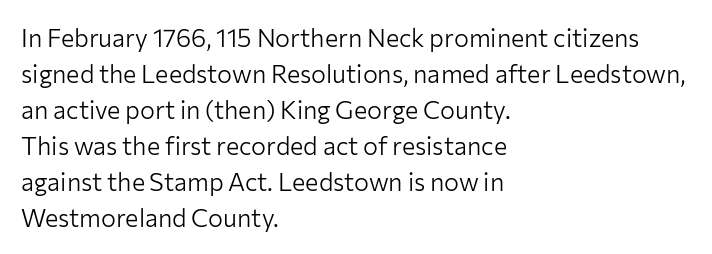
{"italic": "no", "bold": "no", "underline": "no", "align": "left", "line_spacing": "normal", "line_spacing_ratio": 1.44, "letter_spacing": "normal", "letter_spacing_em": 0.0, "glyph_px": 25}
